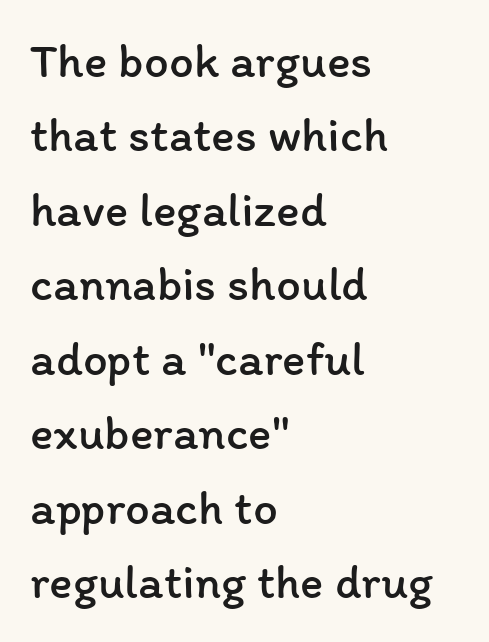
Q: Is the text bold? A: No.
Q: Is the text italic (slanted)? A: No, it is upright.
Q: Is the text underlined? A: No.
Q: How is the paragraph aligned? A: Left-aligned.
Q: Is the spacing between letters normal or unusually wide? A: Normal.
Q: Is the spacing between lines tight, normal or loose? A: Normal.
Q: Width (condensed, normal, or wide)? A: Normal.
Q: Stroke contrast? A: Low.
Q: x-height? A: Medium.
Q: Monospaced? A: No.
